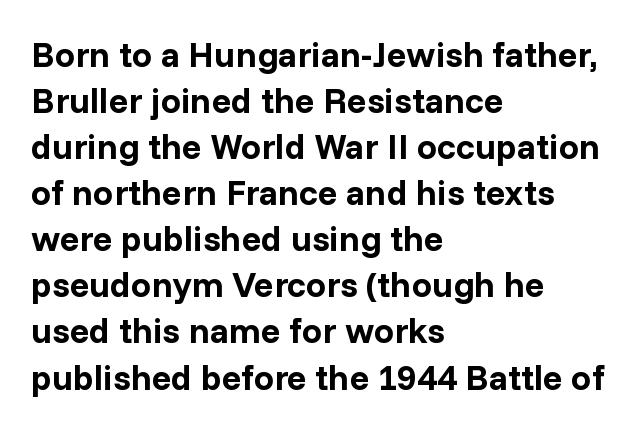
The image shows 36 px bold sans-serif type, upright; set left-aligned, normal line spacing (1.28x), normal letter spacing, not underlined; low stroke contrast and a medium x-height.
